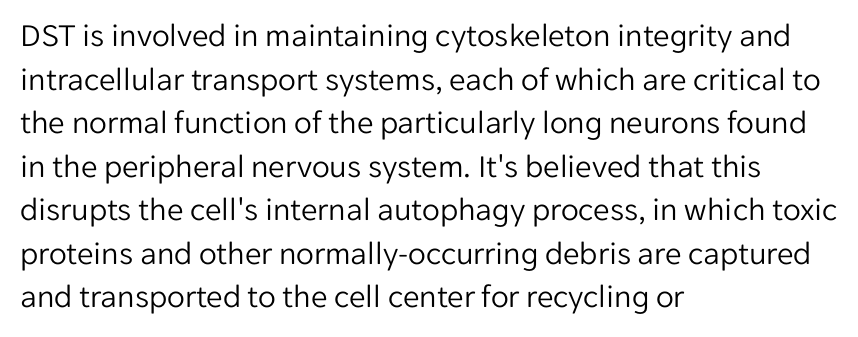
The image shows 33 px light sans-serif type, upright; set left-aligned, normal line spacing (1.32x), normal letter spacing, not underlined; low stroke contrast and a medium x-height.
